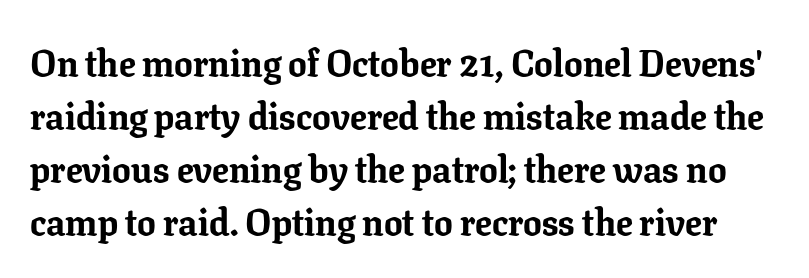
Q: Is the text bold? A: Yes.
Q: Is the text italic (slanted)? A: No, it is upright.
Q: Is the typeface a serif or a sans-serif typeface? A: Serif.
Q: Is the text underlined? A: No.
Q: Is the spacing between letters normal or unusually wide? A: Normal.
Q: Is the spacing between lines tight, normal or loose? A: Normal.
Q: Width (condensed, normal, or wide)? A: Normal.
Q: Stroke contrast? A: Low.
Q: x-height? A: Medium.
Q: Monospaced? A: No.
